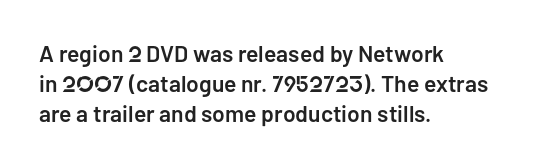
The image shows 23 px text type, upright; set left-aligned, normal line spacing (1.31x), normal letter spacing, not underlined.
